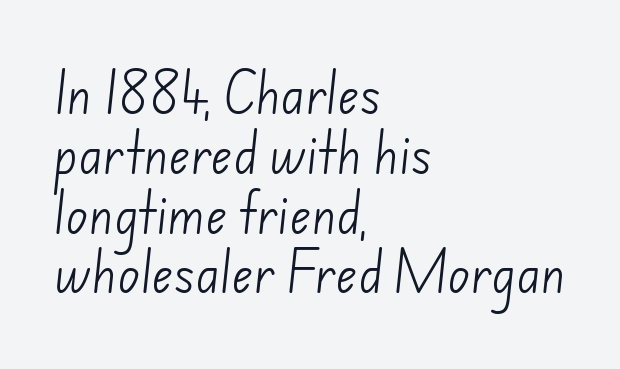
Q: Is the text bold? A: No.
Q: Is the typeface a serif or a sans-serif typeface? A: Sans-serif.
Q: Is the text underlined? A: No.
Q: How is the paragraph aligned? A: Left-aligned.
Q: Is the spacing between letters normal or unusually wide? A: Normal.
Q: Is the spacing between lines tight, normal or loose? A: Normal.
Q: Width (condensed, normal, or wide)? A: Normal.
Q: Stroke contrast? A: Low.
Q: x-height? A: Small.
Q: Monospaced? A: No.
